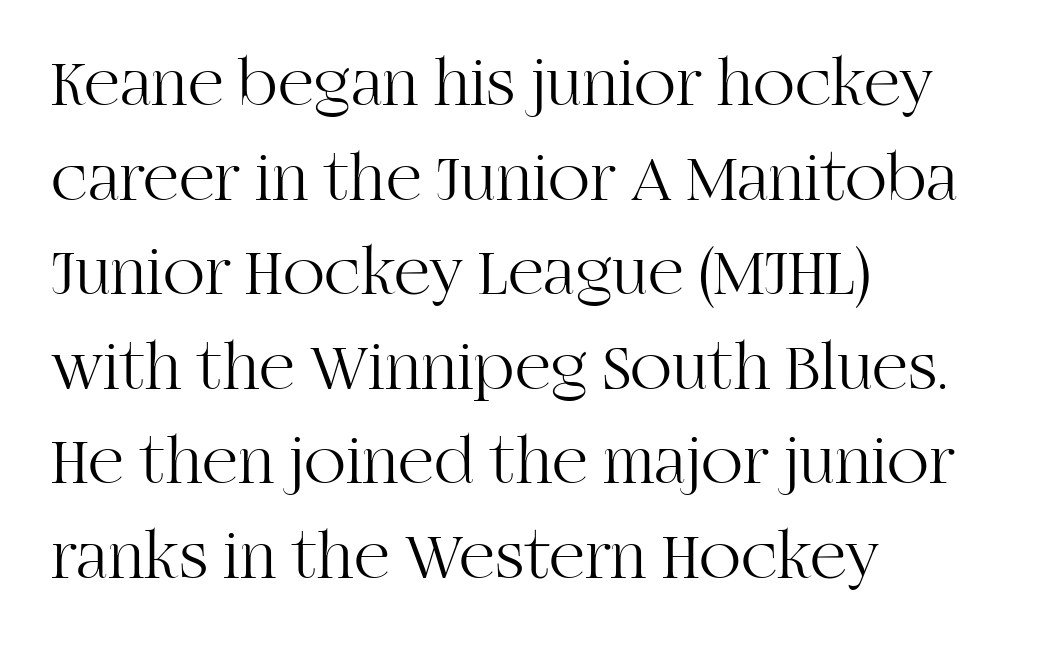
The image shows 69 px light serif type, upright; set left-aligned, normal line spacing (1.37x), normal letter spacing, not underlined; high stroke contrast and a large x-height.
